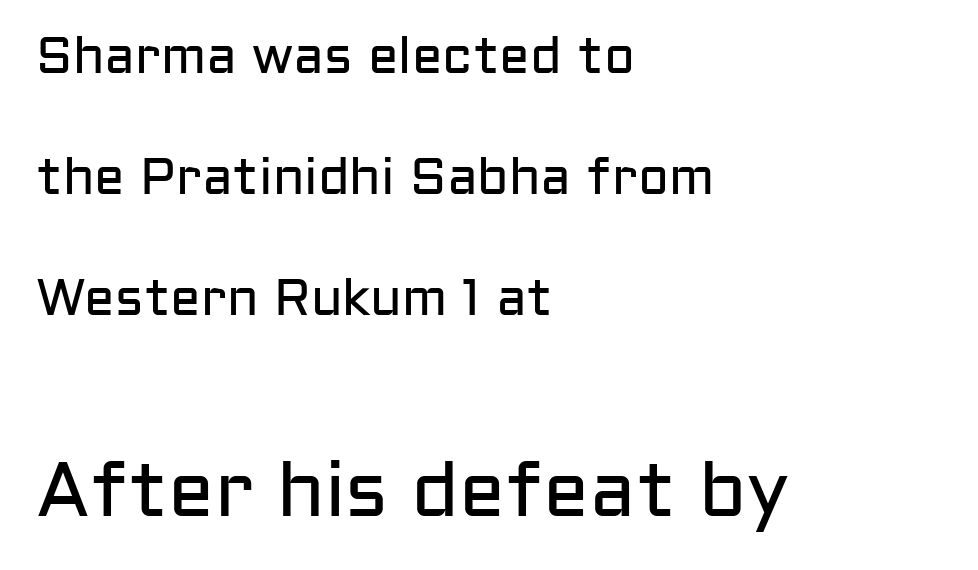
Q: Is the text bold? A: No.
Q: Is the text italic (slanted)? A: No, it is upright.
Q: Is the typeface a serif or a sans-serif typeface? A: Sans-serif.
Q: Is the text underlined? A: No.
Q: How is the paragraph aligned? A: Left-aligned.
Q: Is the spacing between letters normal or unusually wide? A: Normal.
Q: Is the spacing between lines tight, normal or loose? A: Loose.
Q: Which block of text is set in a larger size, the first (top) or the second (bottom)? A: The second (bottom) one.
Q: Width (condensed, normal, or wide)? A: Normal.
Q: Stroke contrast? A: Low.
Q: x-height? A: Medium.
Q: Monospaced? A: No.
